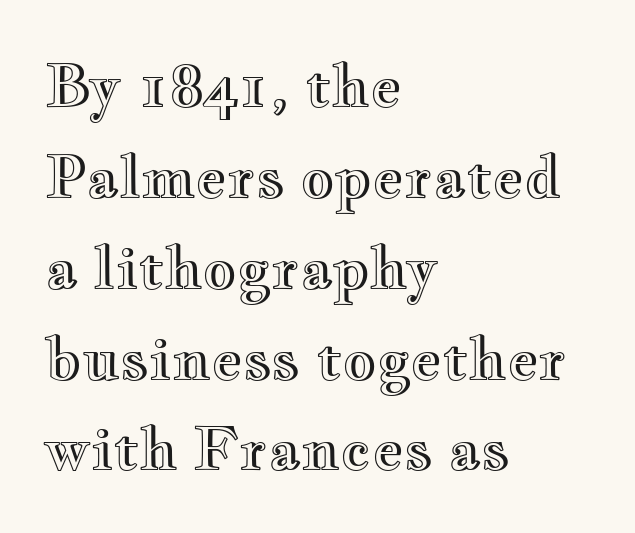
Q: Is the text italic (slanted)? A: No, it is upright.
Q: Is the text underlined? A: No.
Q: How is the paragraph aligned? A: Left-aligned.
Q: Is the spacing between letters normal or unusually wide? A: Normal.
Q: Is the spacing between lines tight, normal or loose? A: Normal.
Q: Width (condensed, normal, or wide)? A: Wide.
Q: x-height? A: Small.
Q: Monospaced? A: No.
